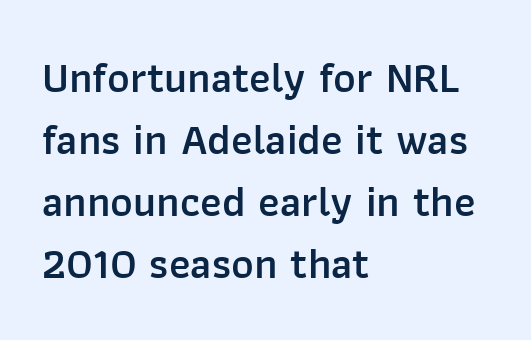
The image shows 43 px semibold sans-serif type, upright; set left-aligned, normal line spacing (1.44x), normal letter spacing, not underlined; low stroke contrast and a medium x-height.
